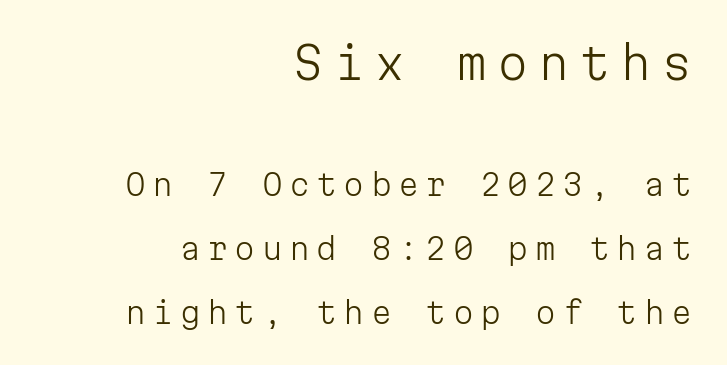
Q: Is the text bold? A: No.
Q: Is the text italic (slanted)? A: No, it is upright.
Q: Is the typeface a serif or a sans-serif typeface? A: Sans-serif.
Q: Is the text underlined? A: No.
Q: How is the paragraph aligned? A: Right-aligned.
Q: Is the spacing between letters normal or unusually wide? A: Unusually wide.
Q: Is the spacing between lines tight, normal or loose? A: Loose.
Q: Which block of text is set in a larger size, the first (top) or the second (bottom)? A: The first (top) one.
Q: Width (condensed, normal, or wide)? A: Normal.
Q: Stroke contrast? A: Low.
Q: x-height? A: Medium.
Q: Monospaced? A: Yes.
